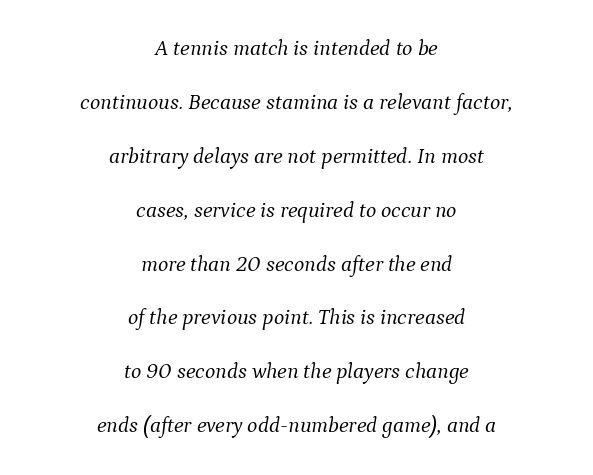
{"italic": "yes", "lean": "right", "slant_degrees": 9, "bold": "no", "underline": "no", "align": "center", "line_spacing": "loose", "line_spacing_ratio": 2.45, "letter_spacing": "normal", "letter_spacing_em": 0.0, "glyph_px": 22}
